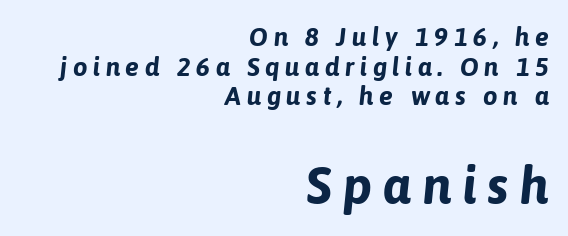
In terms of posture, this sample is oblique. These words are printed bold, with thick strokes throughout. Honestly, the letter spacing is so wide it's the main thing you notice. Does the copy run flush right? Yes — the right margin is perfectly even. A typesetter would call this proportional, since set widths differ per character. Each row of text sits above clean, open space.
